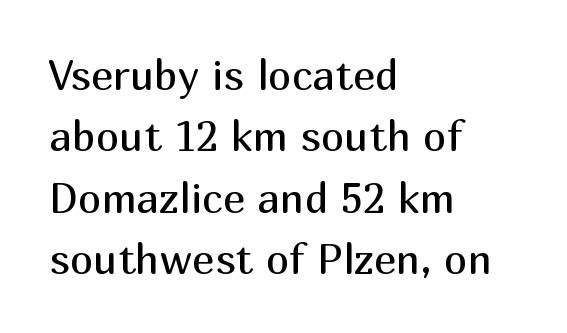
Q: Is the text bold? A: No.
Q: Is the text italic (slanted)? A: No, it is upright.
Q: Is the typeface a serif or a sans-serif typeface? A: Sans-serif.
Q: Is the text underlined? A: No.
Q: How is the paragraph aligned? A: Left-aligned.
Q: Is the spacing between letters normal or unusually wide? A: Normal.
Q: Is the spacing between lines tight, normal or loose? A: Normal.
Q: Width (condensed, normal, or wide)? A: Normal.
Q: Stroke contrast? A: Medium.
Q: x-height? A: Medium.
Q: Monospaced? A: No.
